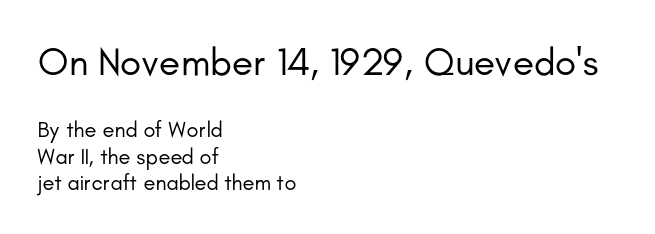
Q: Is the text bold? A: No.
Q: Is the text italic (slanted)? A: No, it is upright.
Q: Is the typeface a serif or a sans-serif typeface? A: Sans-serif.
Q: Is the text underlined? A: No.
Q: How is the paragraph aligned? A: Left-aligned.
Q: Is the spacing between letters normal or unusually wide? A: Normal.
Q: Which block of text is set in a larger size, the first (top) or the second (bottom)? A: The first (top) one.
Q: Width (condensed, normal, or wide)? A: Normal.
Q: Stroke contrast? A: Low.
Q: x-height? A: Small.
Q: Monospaced? A: No.
